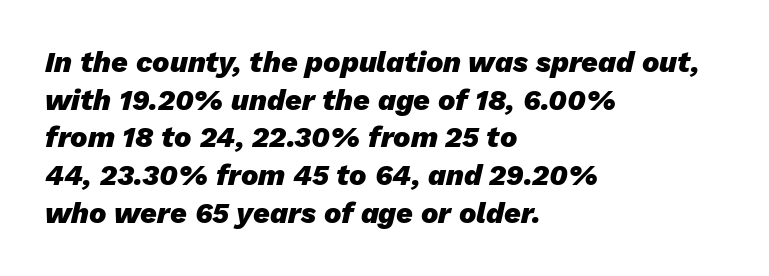
You could not count columns in this text — the font is proportionally spaced. A bare baseline throughout the passage. The characters look thick and weighty, a clear bold. Regarding leading, the lines here are spaced in the standard way. Teacher's note: observe the even left margin — that is flush-left alignment.
